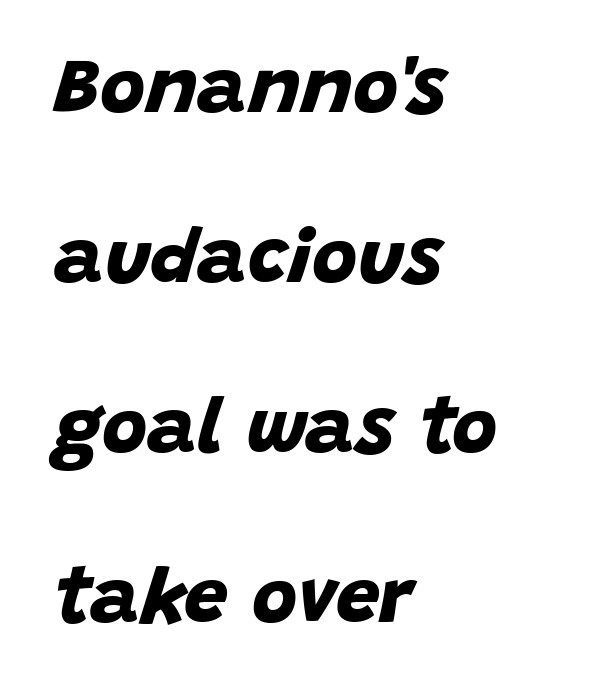
Q: Is the text bold? A: Yes.
Q: Is the typeface a serif or a sans-serif typeface? A: Sans-serif.
Q: Is the text underlined? A: No.
Q: How is the paragraph aligned? A: Left-aligned.
Q: Is the spacing between letters normal or unusually wide? A: Normal.
Q: Is the spacing between lines tight, normal or loose? A: Loose.
Q: Width (condensed, normal, or wide)? A: Normal.
Q: Stroke contrast? A: Low.
Q: x-height? A: Large.
Q: Monospaced? A: No.
